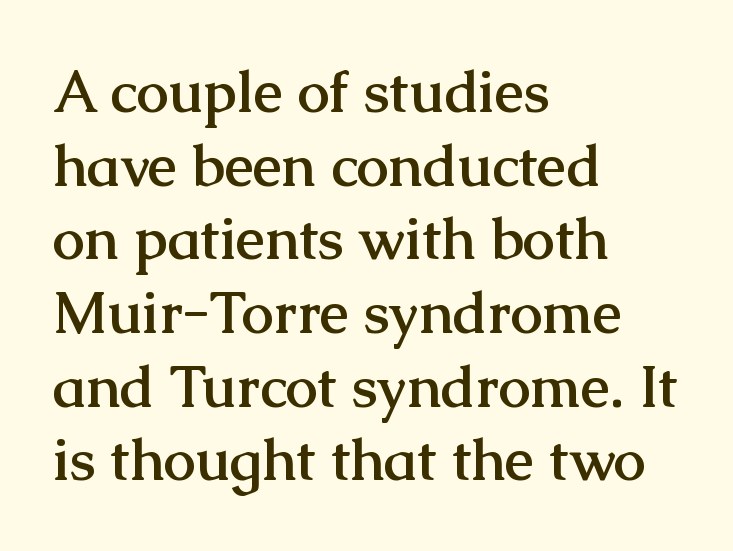
{"serif": "yes", "italic": "no", "bold": "yes", "weight": "semibold", "width": "normal", "stroke_contrast": "medium", "x_height": "medium", "monospaced": "no", "underline": "no", "align": "left", "line_spacing": "normal", "line_spacing_ratio": 1.27, "letter_spacing": "normal", "letter_spacing_em": 0.0, "glyph_px": 58}
